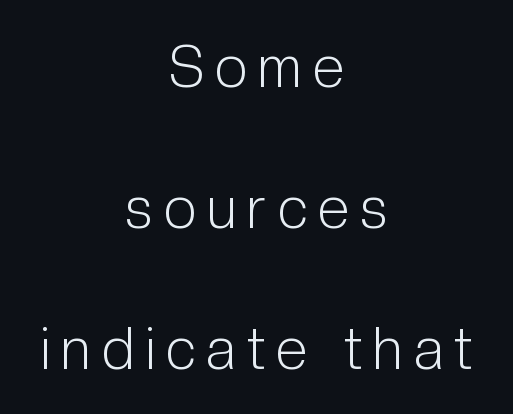
{"serif": "no", "italic": "no", "bold": "no", "weight": "light", "width": "condensed", "stroke_contrast": "low", "x_height": "medium", "monospaced": "no", "underline": "no", "align": "center", "line_spacing": "loose", "line_spacing_ratio": 2.43, "glyph_px": 58}
